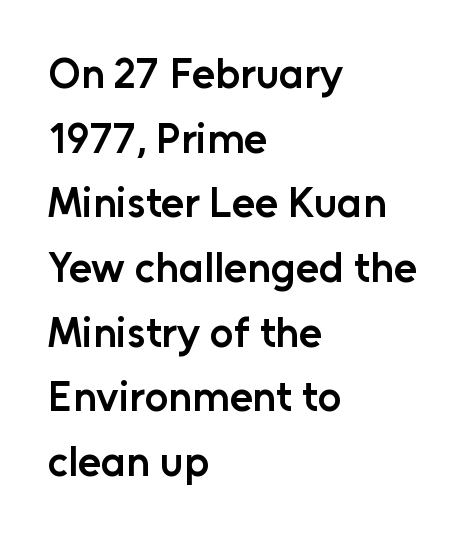
The image shows 42 px semibold sans-serif type, upright; set left-aligned, normal line spacing (1.54x), normal letter spacing, not underlined; low stroke contrast and a medium x-height.
